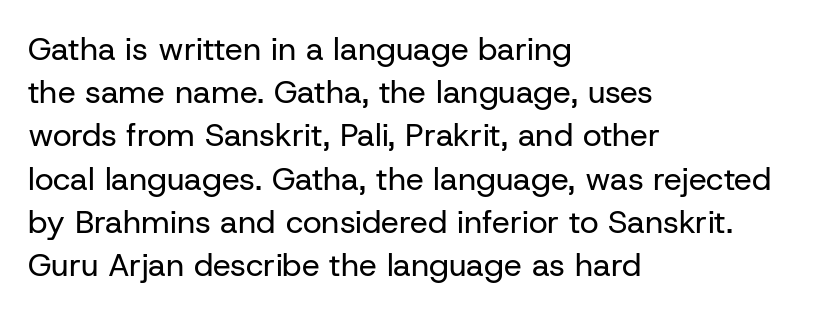
{"serif": "no", "italic": "no", "bold": "no", "weight": "regular", "width": "normal", "stroke_contrast": "low", "x_height": "medium", "monospaced": "no", "underline": "no", "align": "left", "line_spacing": "normal", "line_spacing_ratio": 1.35, "letter_spacing": "normal", "letter_spacing_em": 0.0, "glyph_px": 32}
